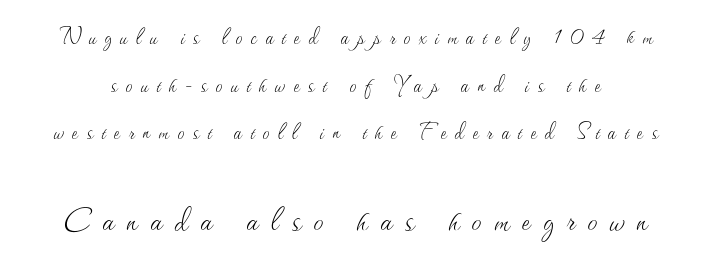
Q: Is the text bold? A: No.
Q: Is the text italic (slanted)? A: Yes.
Q: Is the text underlined? A: No.
Q: Is the spacing between letters normal or unusually wide? A: Unusually wide.
Q: Which block of text is set in a larger size, the first (top) or the second (bottom)? A: The second (bottom) one.
Q: Width (condensed, normal, or wide)? A: Normal.
Q: Stroke contrast? A: Medium.
Q: x-height? A: Small.
Q: Monospaced? A: No.
